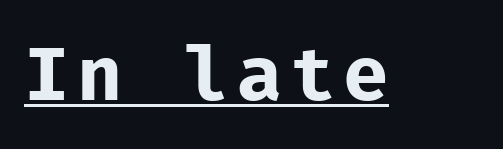
{"serif": "no", "italic": "no", "bold": "no", "weight": "regular", "width": "normal", "stroke_contrast": "low", "x_height": "medium", "monospaced": "yes", "underline": "yes", "glyph_px": 76}
